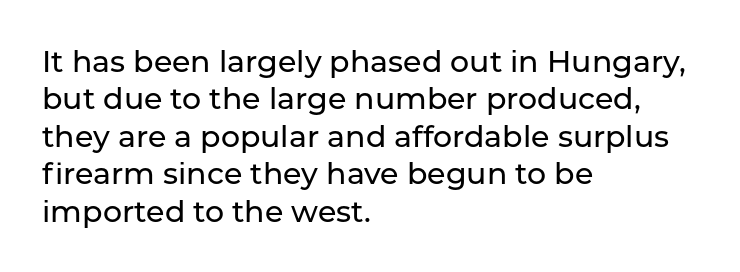
One-word summary of the alignment: left. You can tell it's not italic because the verticals are truly vertical. Bare-footed words on every line. This rendering employs a face without finishing strokes, i.e., a sans-serif. Compared with typical paragraphs, the rows here are spaced about the same. The line texture is even and compact thanks to regular tracking.
